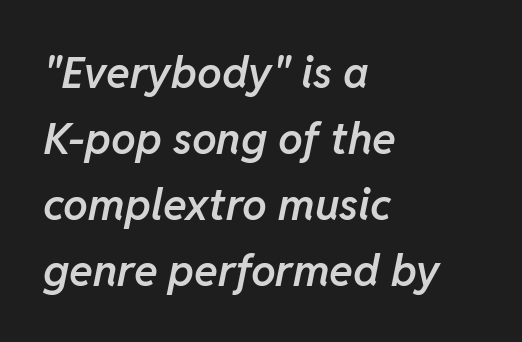
A normal amount of white space separates one row of letters from the next. Character widths vary here, with narrow letters taking less room than wide ones. A typesetter would mark this as italic. Students, note that the glyphs here touch the page at normal intervals. The rendering uses a semibold face; strokes are thickened but not to full bold.
